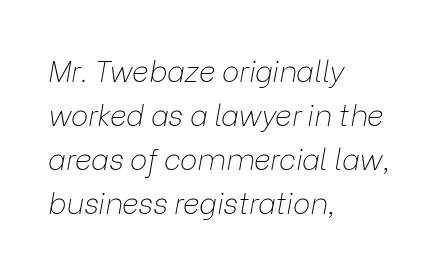
The image shows 29 px thin type, italic (leaning right); set left-aligned, normal line spacing (1.52x), normal letter spacing, not underlined; low stroke contrast and a medium x-height.
